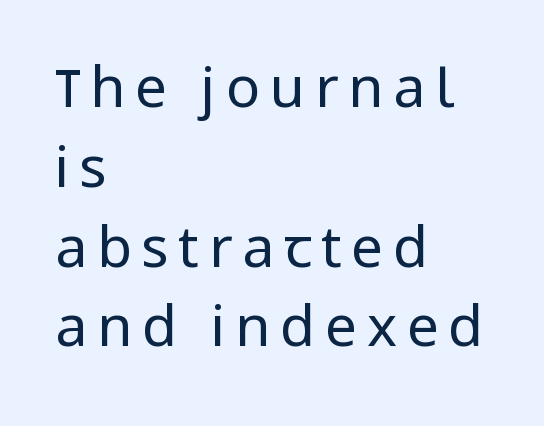
{"serif": "no", "italic": "no", "bold": "no", "weight": "regular", "width": "normal", "stroke_contrast": "low", "x_height": "medium", "monospaced": "no", "underline": "no", "align": "left", "line_spacing": "normal", "line_spacing_ratio": 1.4, "glyph_px": 57}
